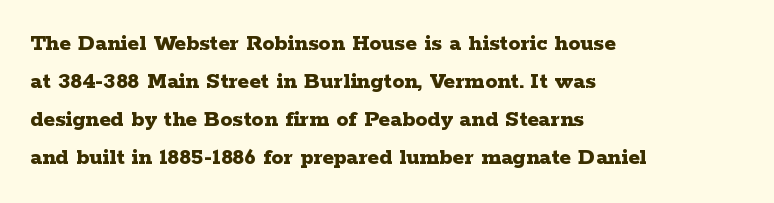
Any mark beneath the type? The region is blank. The letters stand upright; this is a roman face. The type is set solid horizontally, with unmodified tracking. Which margin do the lines hug? The left one — the right edge is uneven. The rendering uses a bold face; every stroke is thick and dark.
